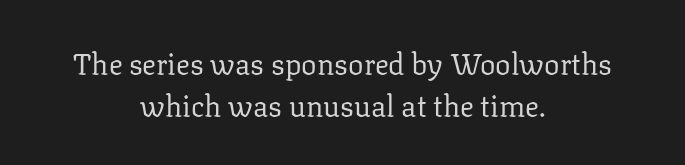
The image shows 29 px regular-weight serif type, upright; set centered, normal line spacing (1.45x), normal letter spacing, not underlined; low stroke contrast and a medium x-height.
